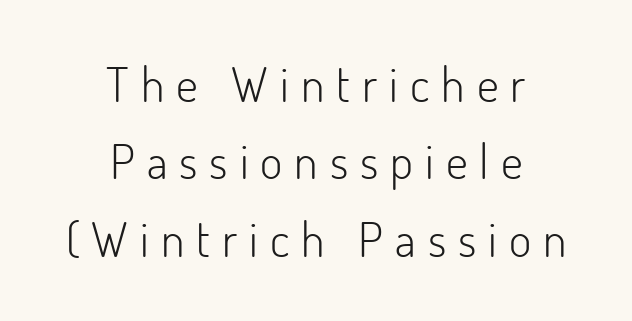
The image shows 48 px light sans-serif type, upright; set centered, normal line spacing (1.61x), unusually wide letter spacing (+0.25 em), not underlined; low stroke contrast and a small x-height.
